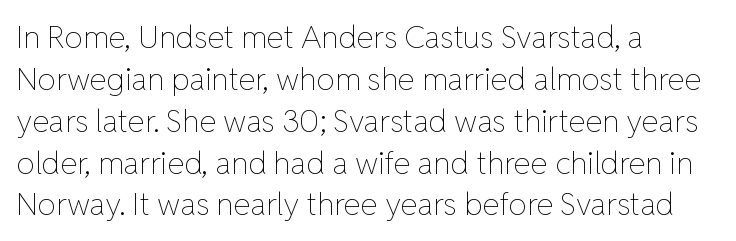
{"italic": "no", "bold": "no", "weight": "thin", "width": "normal", "stroke_contrast": "low", "x_height": "medium", "monospaced": "no", "underline": "no", "align": "left", "line_spacing": "normal", "line_spacing_ratio": 1.35, "letter_spacing": "normal", "letter_spacing_em": 0.0, "glyph_px": 31}
